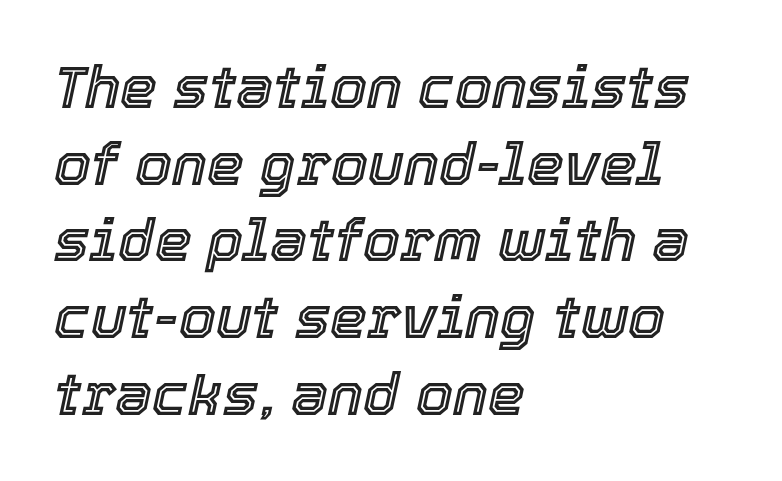
The image shows 59 px text type, italic (leaning right); set left-aligned, normal line spacing (1.3x), normal letter spacing, not underlined; a medium x-height.
